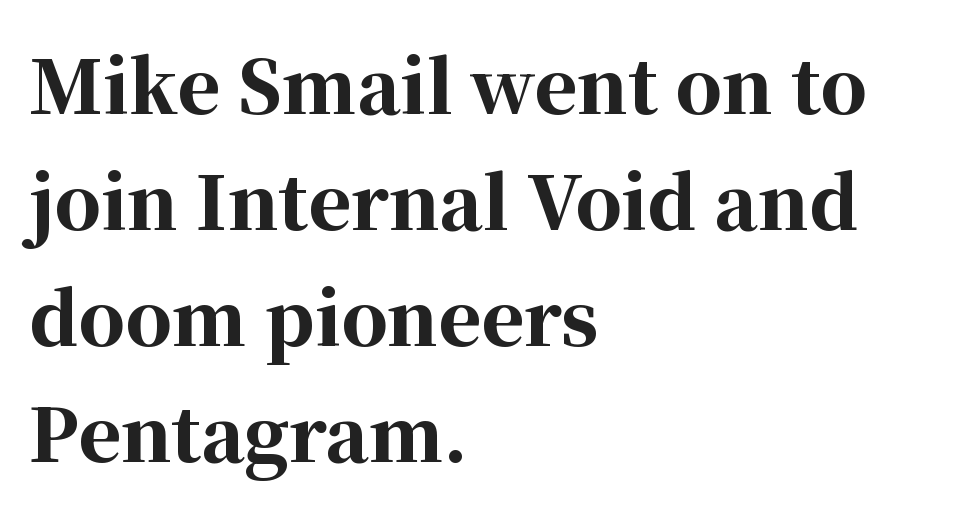
The image shows 73 px bold serif type, upright; set left-aligned, normal line spacing (1.59x), normal letter spacing, not underlined; high stroke contrast and a medium x-height.
